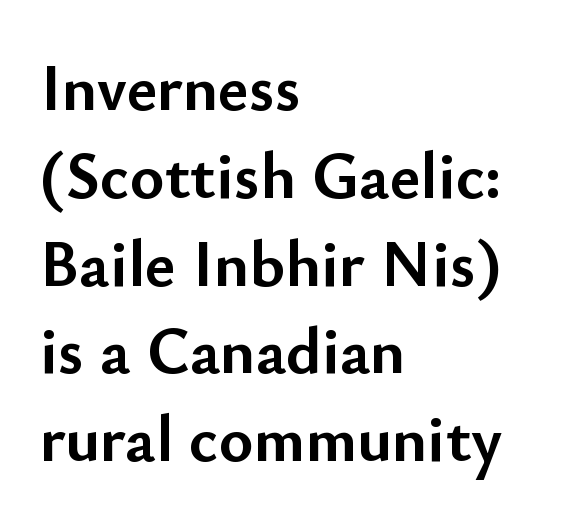
Serifs: no, the terminals of the letterforms are clean. The tracking reads as untouched default to a designer's eye. These lines are rendered in a variable-pitch font. Horizontal bands of white between lines are of average thickness. These lines were composed using upright roman letters.
